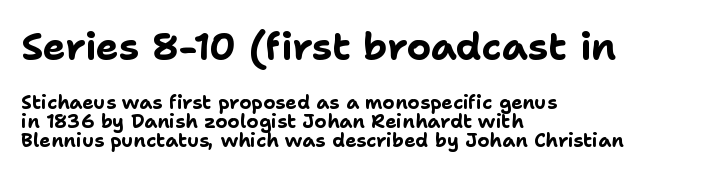
The image shows 38 px bold sans-serif type, upright; set left-aligned, tight line spacing (1.0x), normal letter spacing, not underlined; the first (top) block is 2.0x larger; low stroke contrast and a medium x-height.
